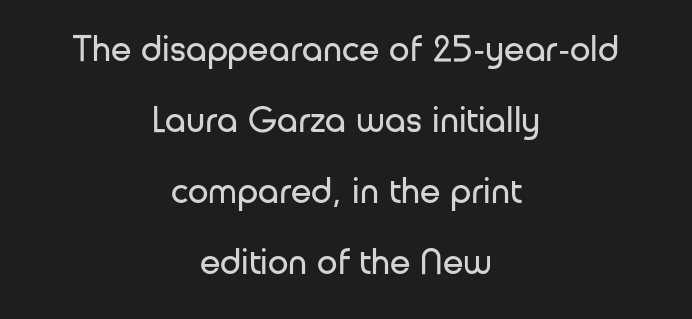
Q: Is the text bold? A: No.
Q: Is the text italic (slanted)? A: No, it is upright.
Q: Is the typeface a serif or a sans-serif typeface? A: Sans-serif.
Q: Is the text underlined? A: No.
Q: How is the paragraph aligned? A: Centered.
Q: Is the spacing between letters normal or unusually wide? A: Normal.
Q: Is the spacing between lines tight, normal or loose? A: Loose.
Q: Width (condensed, normal, or wide)? A: Normal.
Q: Stroke contrast? A: Low.
Q: x-height? A: Medium.
Q: Monospaced? A: No.
